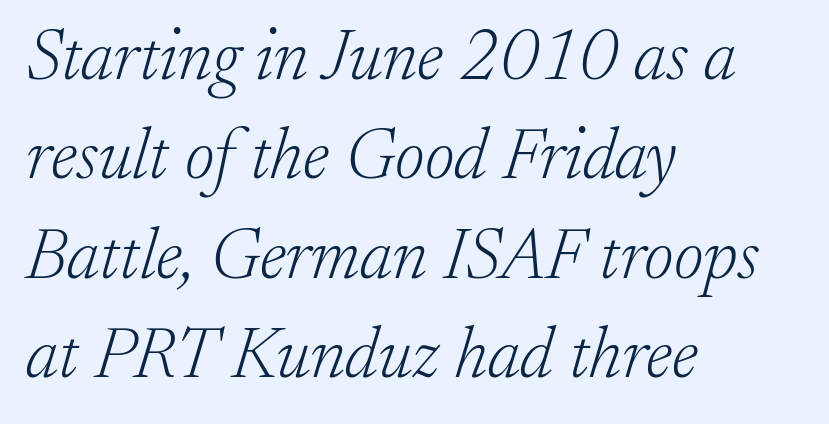
Note the varied advance widths — an 'i' is clearly narrower than an 'm'. No letter is thick-stroked: the sample isn't bold. Does the leading feel generous? No, just average. Emphasis-style slanted type is in use.
